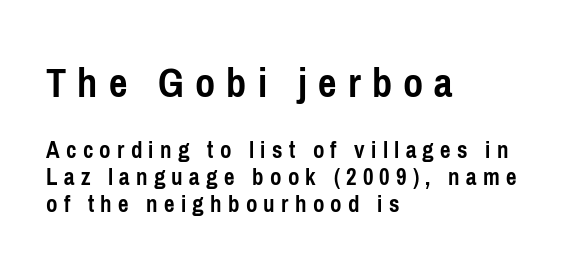
Lines of text with bare space underneath. All the whitespace from short lines collects on the right. You can tell it's not italic because the verticals are truly vertical. The letters advance in unequal steps, a hallmark of proportional type.
